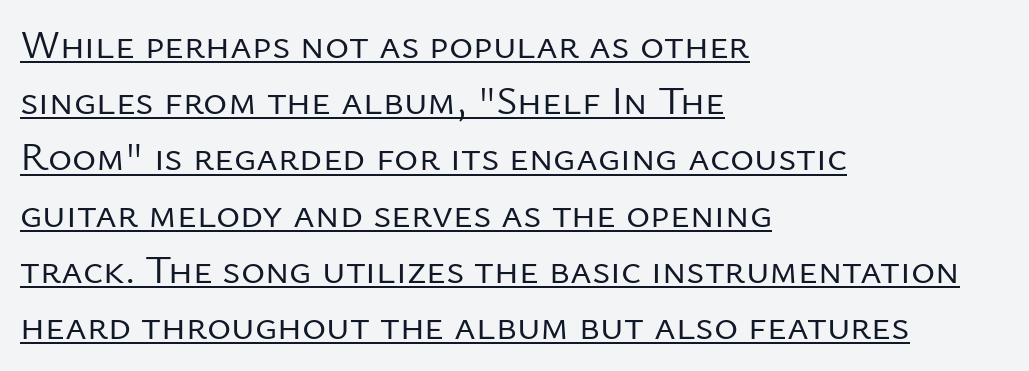
Horizontal alignment here is leftward, the default for most running prose. The letters stand upright; this is a roman face. Is the type heavy? It reads as light-to-regular instead. Tracking here is standard; glyphs follow each other at the usual distance. Classification — sans serif. The designer left line spacing at the default.
